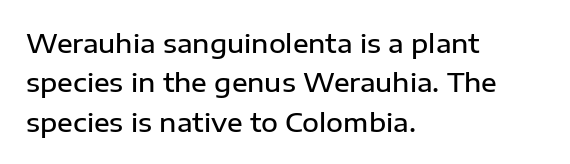
Layout note: lines flush left. The rendering uses a moderate line-height, typical for paragraphs. The typography opts for an upright posture over an oblique one. Weight check: semibold — heavier than regular, not quite bold. The area under the type is left untouched.
